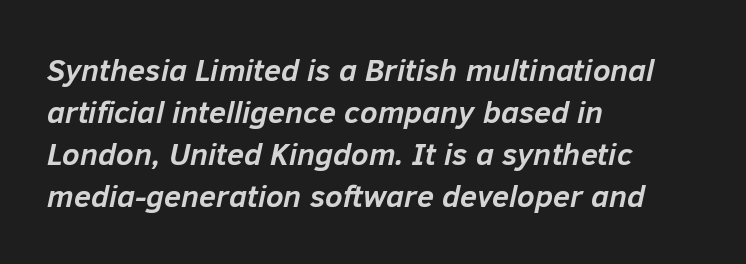
{"italic": "yes", "lean": "right", "slant_degrees": 12, "bold": "yes", "weight": "semibold", "width": "normal", "stroke_contrast": "low", "x_height": "medium", "monospaced": "no", "underline": "no", "align": "left", "line_spacing": "normal", "line_spacing_ratio": 1.36, "letter_spacing": "normal", "letter_spacing_em": 0.0, "glyph_px": 31}
